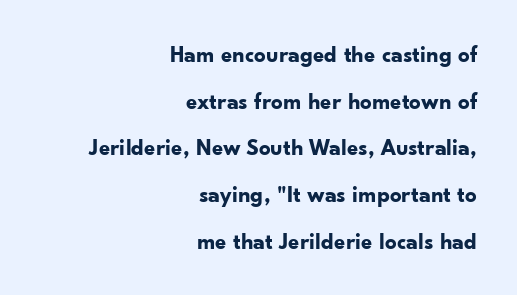
The image shows 23 px bold type, upright; set right-aligned, loose line spacing (2.03x), normal letter spacing, not underlined.
